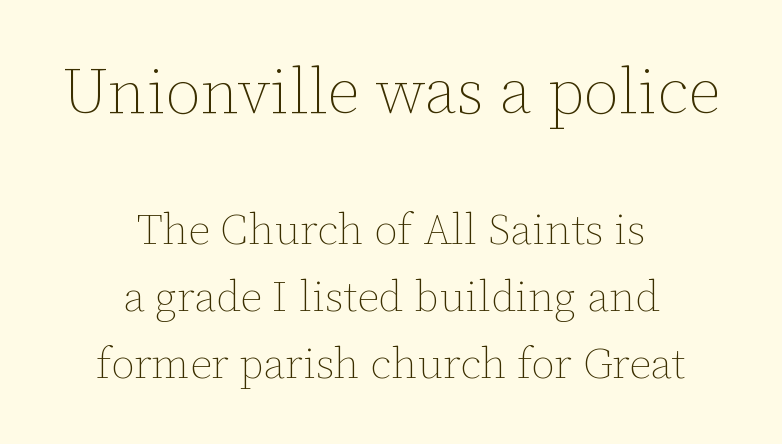
Q: Is the text bold? A: No.
Q: Is the text italic (slanted)? A: No, it is upright.
Q: Is the text underlined? A: No.
Q: How is the paragraph aligned? A: Centered.
Q: Is the spacing between letters normal or unusually wide? A: Normal.
Q: Is the spacing between lines tight, normal or loose? A: Normal.
Q: Which block of text is set in a larger size, the first (top) or the second (bottom)? A: The first (top) one.
Q: Width (condensed, normal, or wide)? A: Normal.
Q: Stroke contrast? A: Low.
Q: x-height? A: Medium.
Q: Monospaced? A: No.
